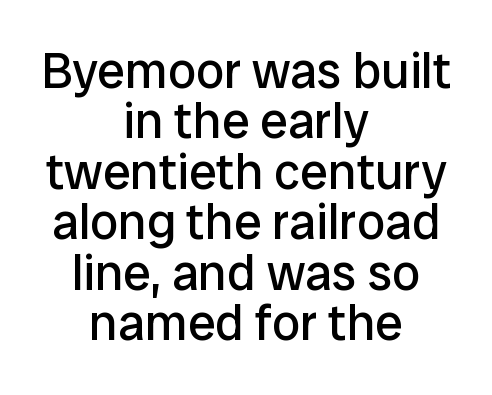
Q: Is the text bold? A: No.
Q: Is the text italic (slanted)? A: No, it is upright.
Q: Is the typeface a serif or a sans-serif typeface? A: Sans-serif.
Q: Is the text underlined? A: No.
Q: How is the paragraph aligned? A: Centered.
Q: Is the spacing between letters normal or unusually wide? A: Normal.
Q: Is the spacing between lines tight, normal or loose? A: Tight.
Q: Width (condensed, normal, or wide)? A: Normal.
Q: Stroke contrast? A: Low.
Q: x-height? A: Medium.
Q: Monospaced? A: No.
